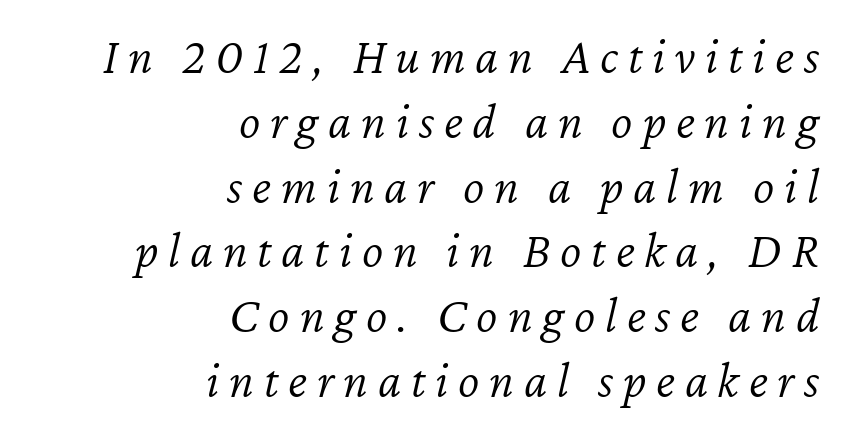
{"italic": "yes", "lean": "right", "slant_degrees": 12, "bold": "no", "weight": "light", "width": "normal", "stroke_contrast": "low", "x_height": "medium", "monospaced": "no", "underline": "no", "align": "right", "line_spacing": "normal", "line_spacing_ratio": 1.27, "glyph_px": 51}
